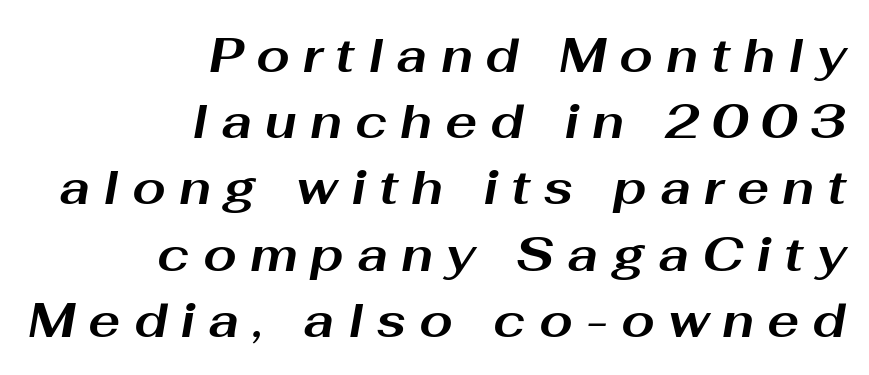
{"italic": "yes", "lean": "right", "slant_degrees": 10, "bold": "yes", "weight": "bold", "width": "wide", "stroke_contrast": "medium", "x_height": "medium", "monospaced": "no", "underline": "no", "align": "right", "line_spacing": "normal", "line_spacing_ratio": 1.38, "letter_spacing": "wide", "letter_spacing_em": 0.27, "glyph_px": 48}
